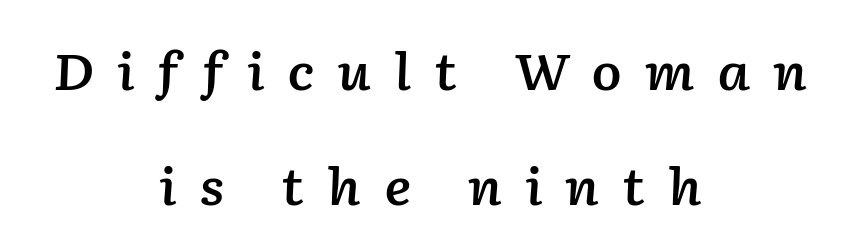
The image shows 50 px semibold type, italic (leaning right); set centered, loose line spacing (2.3x), unusually wide letter spacing (+0.45 em), not underlined; low stroke contrast and a medium x-height.
